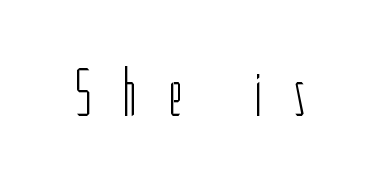
Q: Is the text bold? A: No.
Q: Is the text italic (slanted)? A: No, it is upright.
Q: Is the typeface a serif or a sans-serif typeface? A: Sans-serif.
Q: Is the text underlined? A: No.
Q: Is the spacing between letters normal or unusually wide? A: Unusually wide.
Q: Width (condensed, normal, or wide)? A: Condensed.
Q: Stroke contrast? A: Low.
Q: x-height? A: Medium.
Q: Monospaced? A: No.
